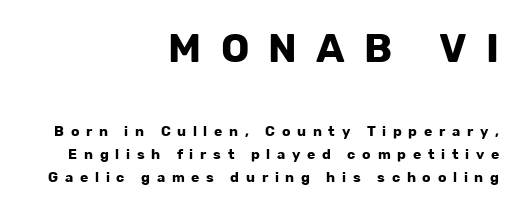
Whoever set this made the first block the dominant, larger element. The designer went with a sans here, leaving each stem footless. The lettering stays uniformly vertical, giving the passage a roman look. Does extra space separate the letters? Yes, quite a lot of it. The rendering uses natural spacing where letterforms have individual widths. This block has exactly the height ordinary leading produces.
